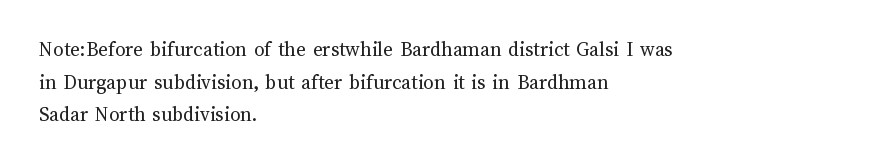
Q: Is the text bold? A: No.
Q: Is the text italic (slanted)? A: No, it is upright.
Q: Is the text underlined? A: No.
Q: How is the paragraph aligned? A: Left-aligned.
Q: Is the spacing between letters normal or unusually wide? A: Normal.
Q: Is the spacing between lines tight, normal or loose? A: Normal.
